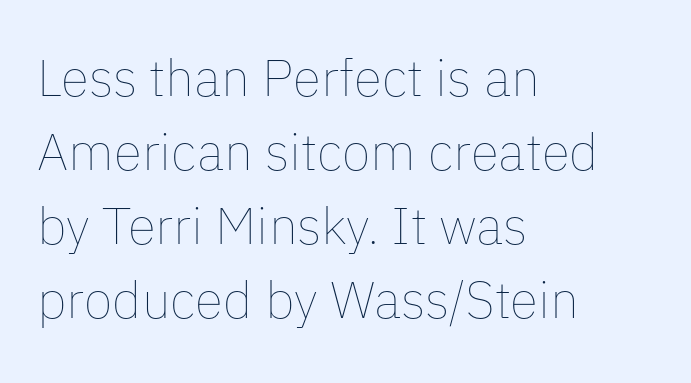
The image shows 52 px thin type, upright; set left-aligned, normal line spacing (1.42x), normal letter spacing, not underlined; low stroke contrast and a medium x-height.
